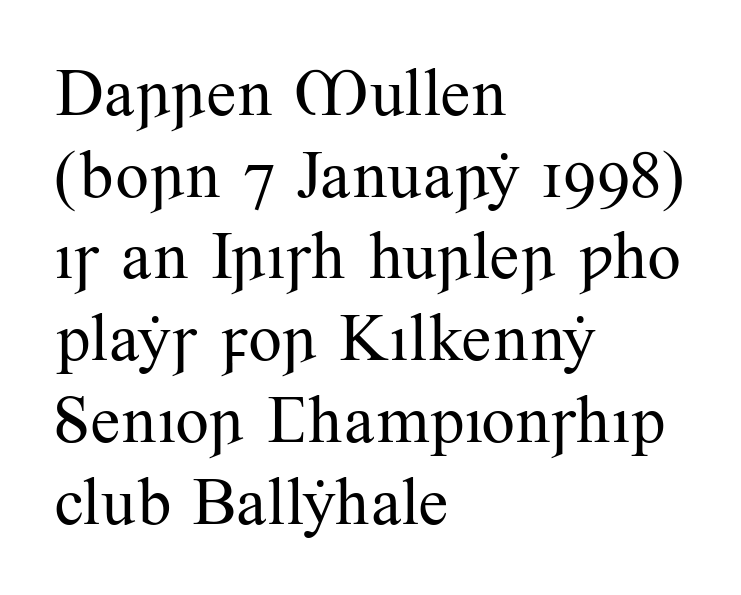
The image shows 67 px regular-weight serif type, upright; set left-aligned, line spacing 1.22x, normal letter spacing, not underlined; medium stroke contrast and a small x-height.
